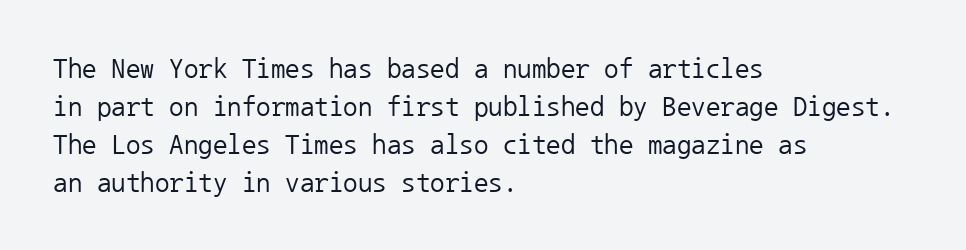
Q: Is the text bold? A: No.
Q: Is the text italic (slanted)? A: No, it is upright.
Q: Is the typeface a serif or a sans-serif typeface? A: Sans-serif.
Q: Is the text underlined? A: No.
Q: How is the paragraph aligned? A: Left-aligned.
Q: Is the spacing between letters normal or unusually wide? A: Normal.
Q: Is the spacing between lines tight, normal or loose? A: Normal.
Q: Width (condensed, normal, or wide)? A: Normal.
Q: Stroke contrast? A: Low.
Q: x-height? A: Medium.
Q: Monospaced? A: Yes.
